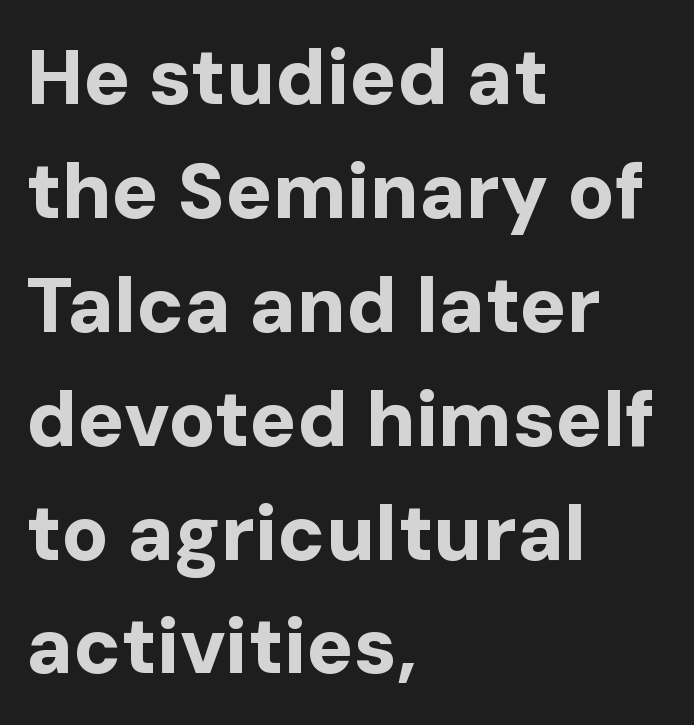
The image shows 78 px bold sans-serif type, upright; set left-aligned, normal line spacing (1.46x), normal letter spacing, not underlined; low stroke contrast and a medium x-height.
